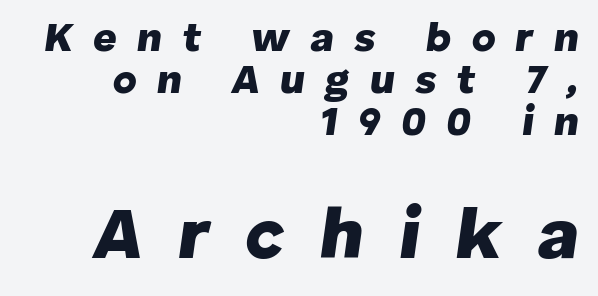
Is this a fixed-width face? No — the glyphs have proportional, varying widths. Underline: absent. Size contrast runs from small at the top to large at the bottom. The line-height multiplier appears low, near solid setting. If you drew a ruler down the right edge, every line would touch it. These words are printed bold, with thick strokes throughout.
